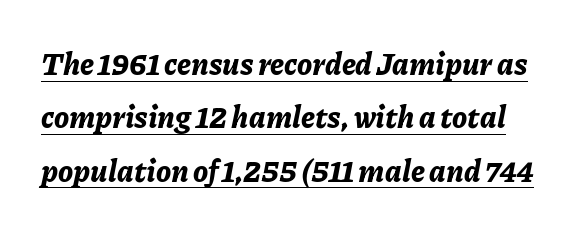
The image shows 30 px bold type, italic (leaning right); set line spacing 1.78x, normal letter spacing, underlined; low stroke contrast and a medium x-height.
